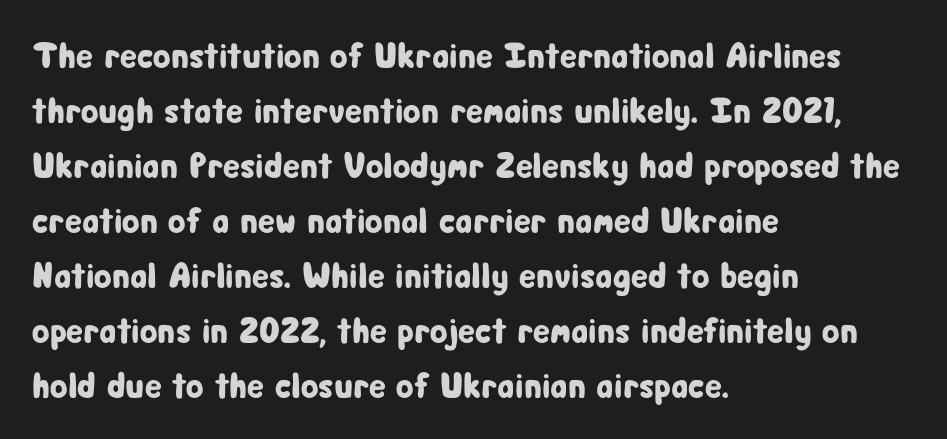
{"serif": "no", "italic": "no", "width": "condensed", "stroke_contrast": "low", "x_height": "medium", "monospaced": "no", "underline": "no", "align": "left", "line_spacing": "normal", "line_spacing_ratio": 1.53, "letter_spacing": "normal", "letter_spacing_em": 0.0, "glyph_px": 36}
